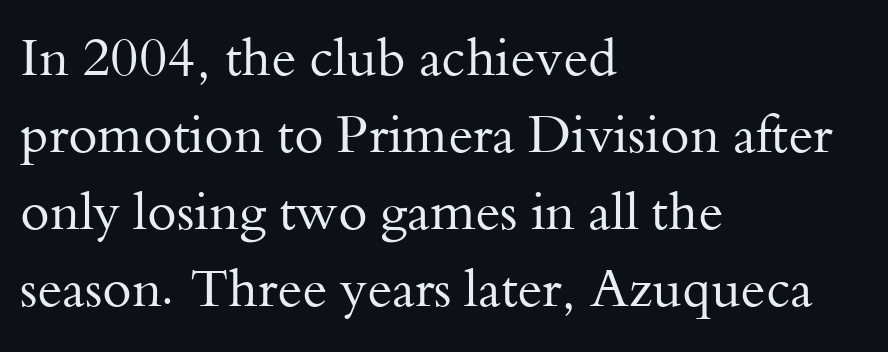
The image shows 53 px regular-weight serif type, upright; set left-aligned, normal line spacing (1.45x), normal letter spacing, not underlined; medium stroke contrast and a small x-height.
